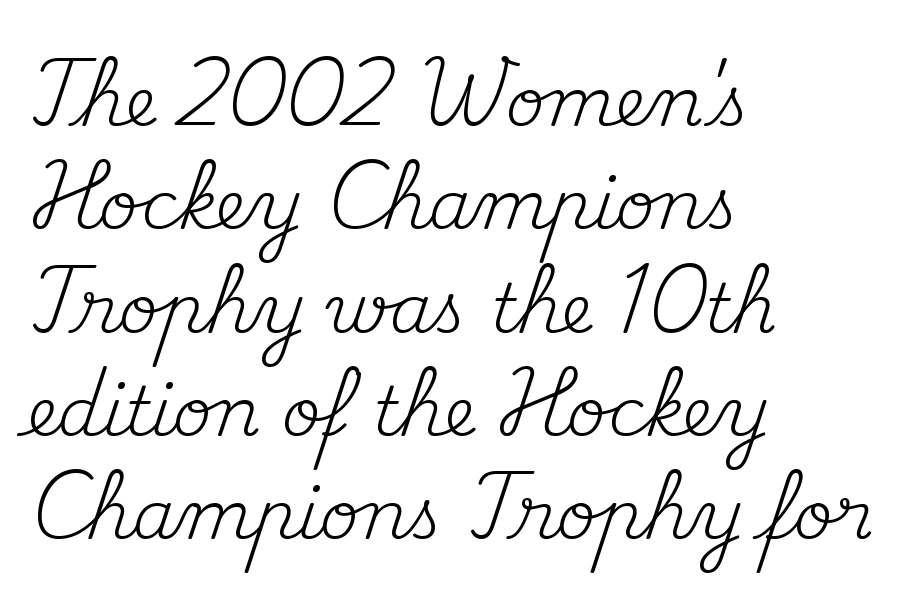
The image shows 68 px regular-weight serif type; set left-aligned, normal line spacing (1.52x), normal letter spacing, not underlined; medium stroke contrast and a small x-height.
